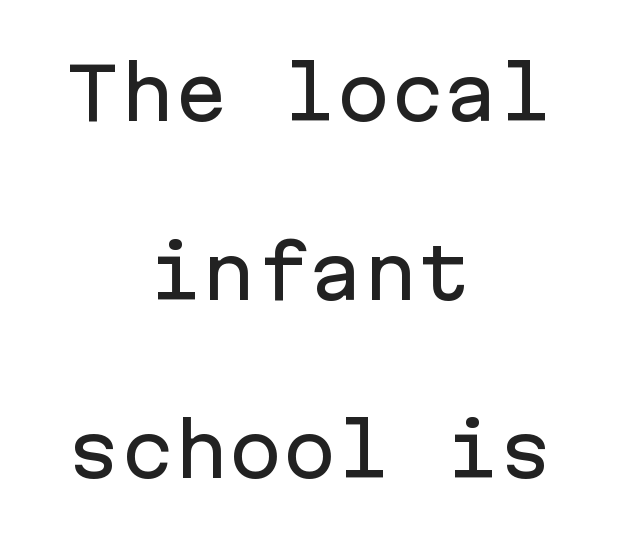
Serifs: no, the terminals of the letterforms are clean. The typography opts for an upright posture over an oblique one. Observe the ordinary spacing: letters are neighbours, not strangers. The whitespace from short lines is split evenly between both sides.
